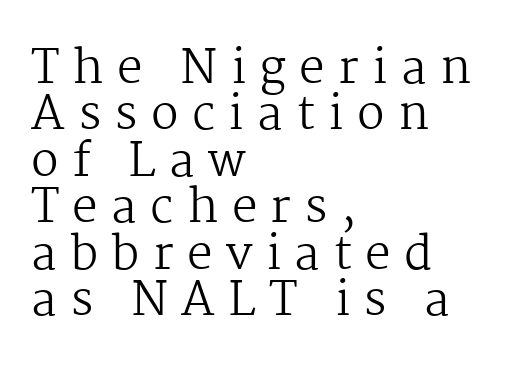
Type style note: has serifs. Weight: in the light-to-regular range. Glyph-to-glyph distance is far greater than everyday printed text. Is there any slant? The stems are plumb. You could not count columns in this text — the font is proportionally spaced.
